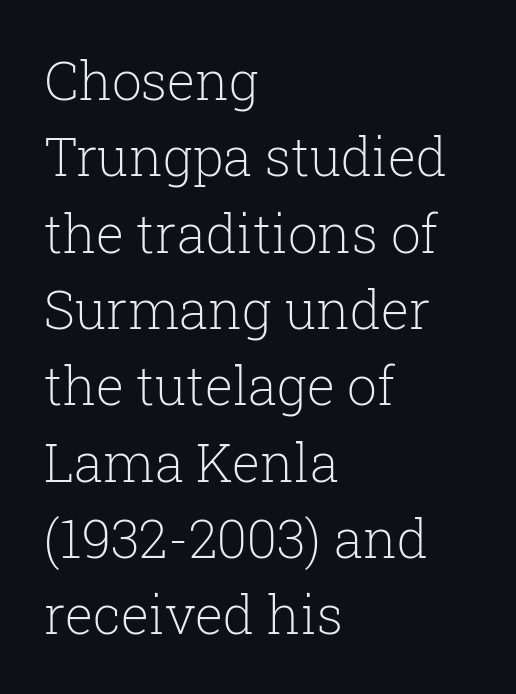
The rendering uses natural spacing where letterforms have individual widths. Each line starts at the same left margin while the right side varies. Stroke thickness stays within the range of a standard reading face or lighter. No word sits above an underline. The space between consecutive lines is moderate.
